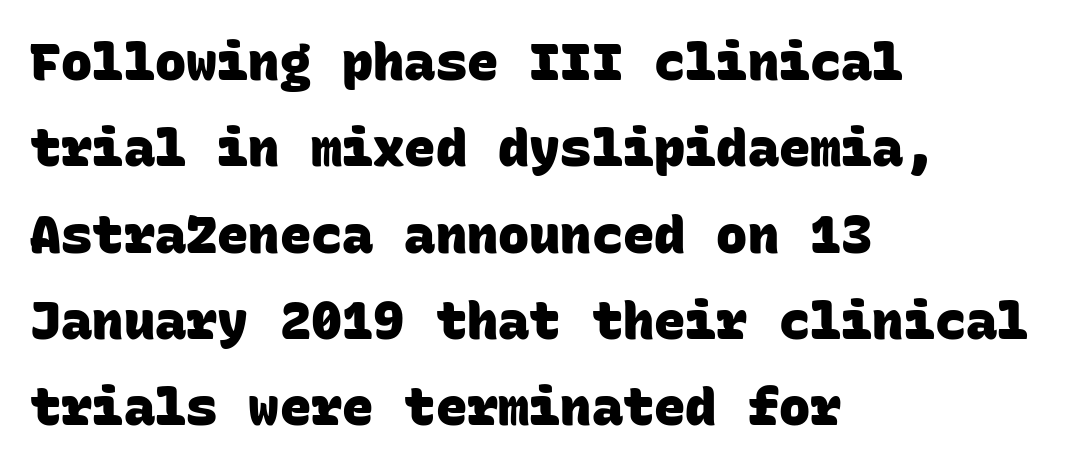
The image shows 52 px heavy sans-serif type, monospaced; set left-aligned, normal line spacing (1.66x), normal letter spacing, not underlined; low stroke contrast and a large x-height.
